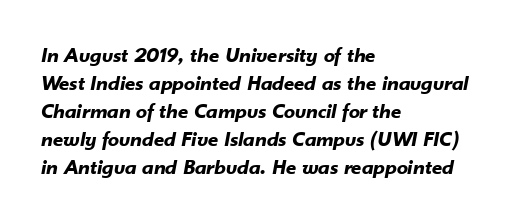
Observe the lean: these are italic letterforms. The zone under the glyphs is completely vacant. Evenly set lines give the paragraph a standard silhouette. Where is the straight margin? On the left.
